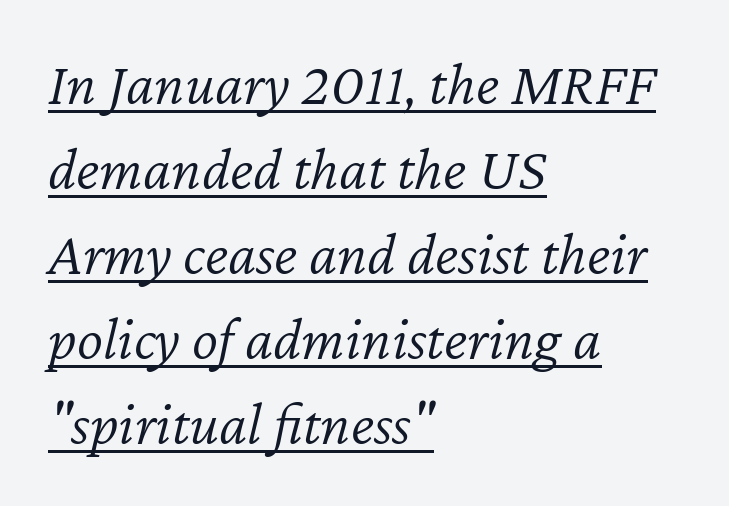
The rag falls on the right side of this text block. Spacing verdict: proportional, widths tailored to each character. No extra ink here — the face is not bold. How would I describe the line gaps? Plain and ordinary. The axis of the letterforms is tilted away from vertical.
